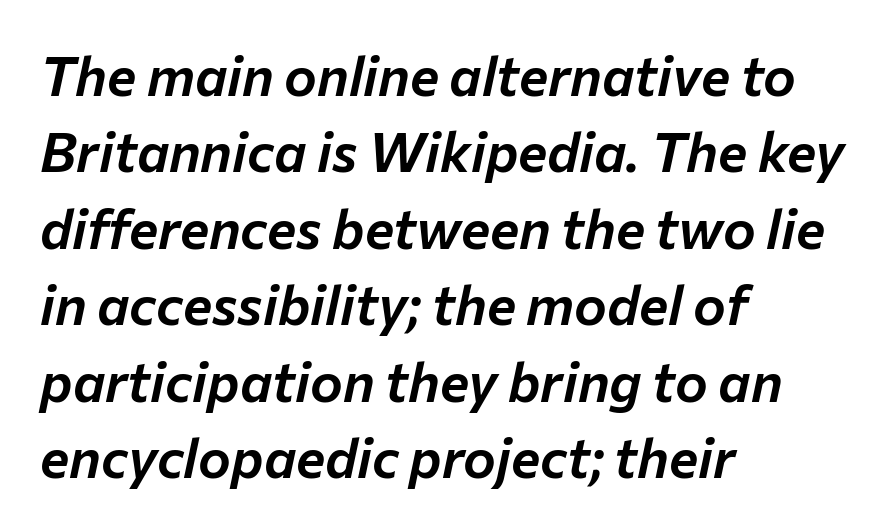
The image shows 55 px text type, italic (leaning right); set left-aligned, normal line spacing (1.39x), normal letter spacing, not underlined; low stroke contrast and a medium x-height.
